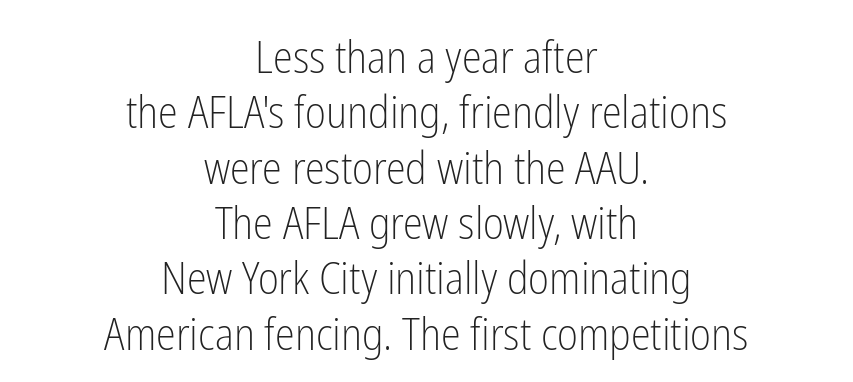
Q: Is the text bold? A: No.
Q: Is the text italic (slanted)? A: No, it is upright.
Q: Is the typeface a serif or a sans-serif typeface? A: Sans-serif.
Q: Is the text underlined? A: No.
Q: How is the paragraph aligned? A: Centered.
Q: Is the spacing between letters normal or unusually wide? A: Normal.
Q: Width (condensed, normal, or wide)? A: Condensed.
Q: Stroke contrast? A: Low.
Q: x-height? A: Medium.
Q: Monospaced? A: No.
